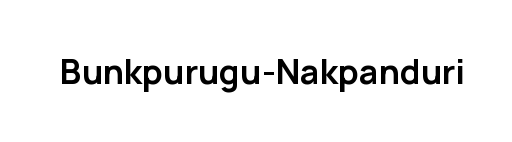
Note the varied advance widths — an 'i' is clearly narrower than an 'm'. Every letter is thick-stroked: bold, no question. Tracking here is standard; glyphs follow each other at the usual distance. The rendering shows plain stroke endings on the letterforms — a sans-serif design. Descender tails drop into unmarked territory. This is roman type, the default non-slanted kind.
